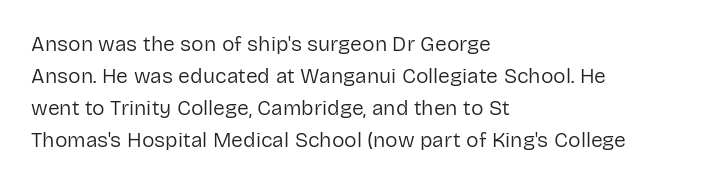
Vertical strokes here are truly vertical. The paragraph has a hard left edge and a soft right edge. The rendering uses a moderate line-height, typical for paragraphs. The cut favours lightness, reaching ordinary text weight at its darkest.
